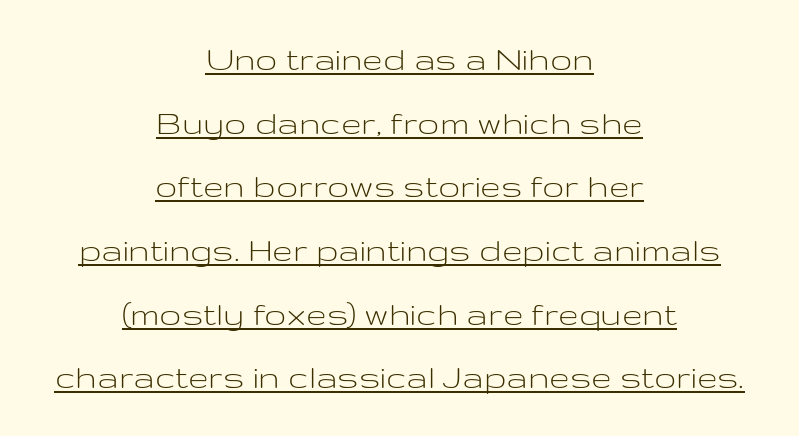
The line texture is even and compact thanks to regular tracking. The letters advance in unequal steps, a hallmark of proportional type. Stems here are at most as thick as an everyday book face. Posture: upright roman. Somebody hit Ctrl+U on this one — the words are underlined.
